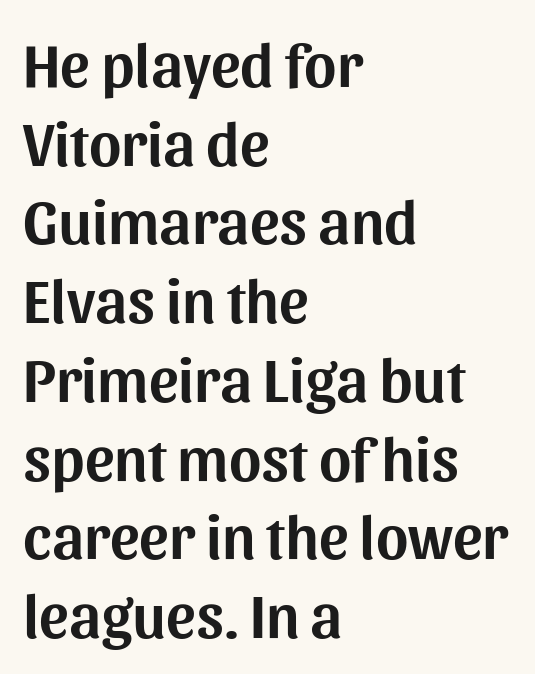
The image shows 62 px sans-serif type, upright; set left-aligned, normal line spacing (1.27x), normal letter spacing, not underlined; medium stroke contrast and a medium x-height.
